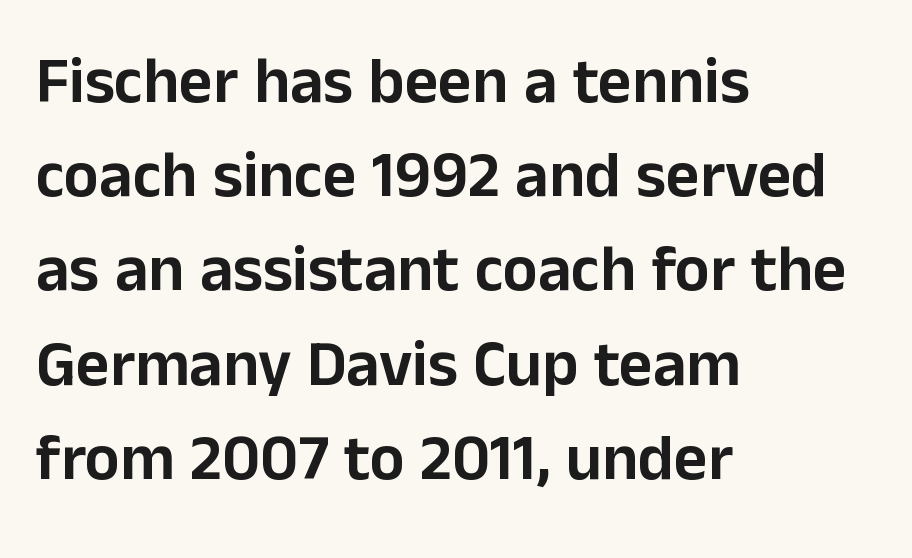
No word sits above an underline. The typeface chosen for these lines omits serifs. Italic? Not at all — the glyphs are vertical. These lines are rendered in a variable-pitch font. The lines are quadded left.
